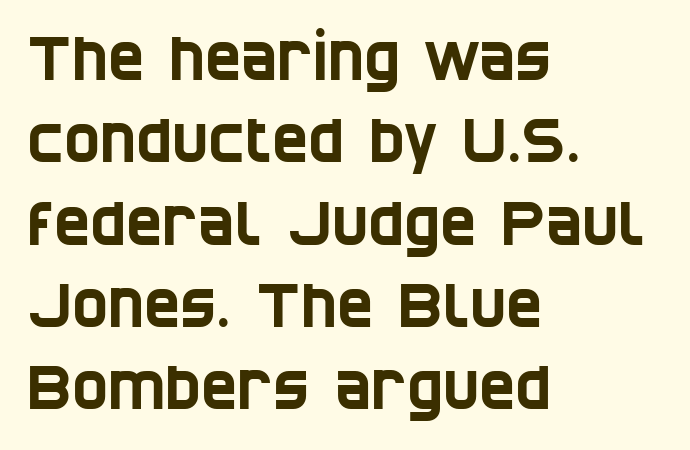
Regular leading. Looks like regular typesetting: each glyph gets only the width it needs. Descender tails drop into unmarked territory. I'd call this a sans setting — the letters go barefoot. Observe the ordinary spacing: letters are neighbours, not strangers. Visually the block forms a straight wall on the left and a jagged coastline on the right.
